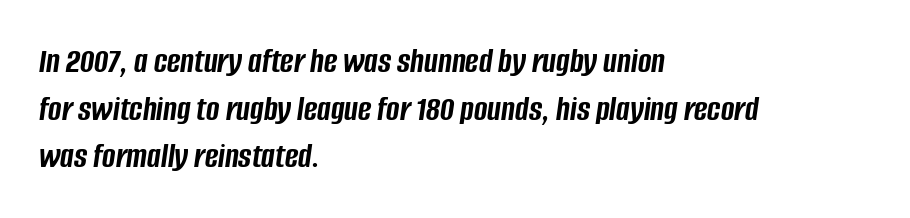
The strokes are fattened all the way to bold. The letters advance in unequal steps, a hallmark of proportional type. This sample uses plain, unmodified letter spacing. The paragraph has a hard left edge and a soft right edge. Unmarked baselines from the first word to the last.
